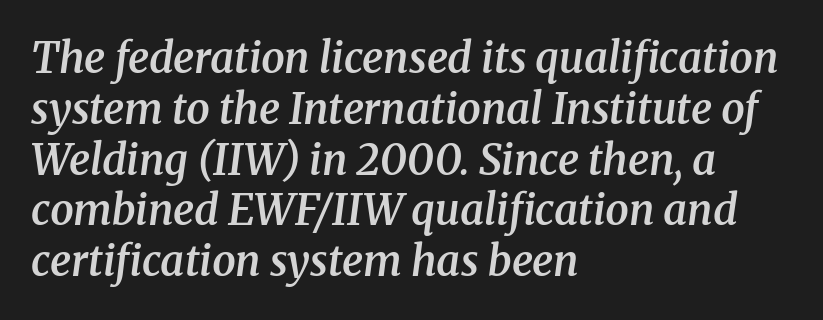
The image shows 42 px semibold serif type, italic (leaning right); set left-aligned, line spacing 1.21x, normal letter spacing, not underlined; medium stroke contrast and a medium x-height.
